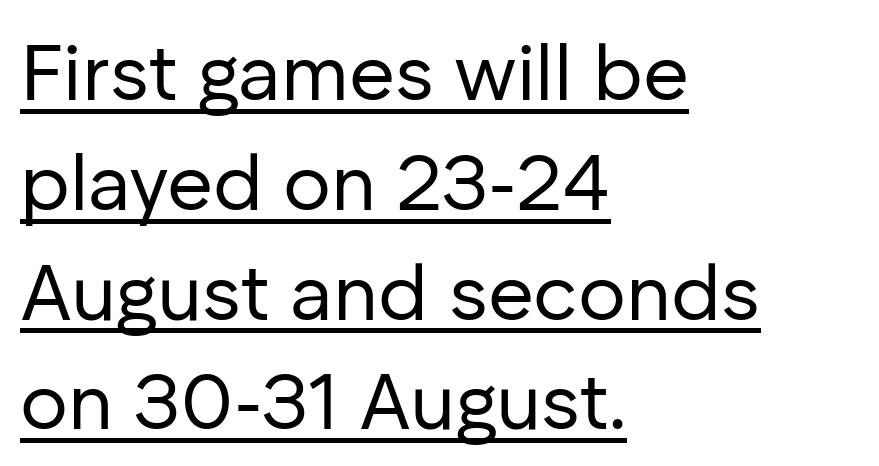
Q: Is the text bold? A: No.
Q: Is the text italic (slanted)? A: No, it is upright.
Q: Is the typeface a serif or a sans-serif typeface? A: Sans-serif.
Q: Is the text underlined? A: Yes.
Q: How is the paragraph aligned? A: Left-aligned.
Q: Is the spacing between letters normal or unusually wide? A: Normal.
Q: Is the spacing between lines tight, normal or loose? A: Normal.
Q: Width (condensed, normal, or wide)? A: Normal.
Q: Stroke contrast? A: Low.
Q: x-height? A: Medium.
Q: Monospaced? A: No.
